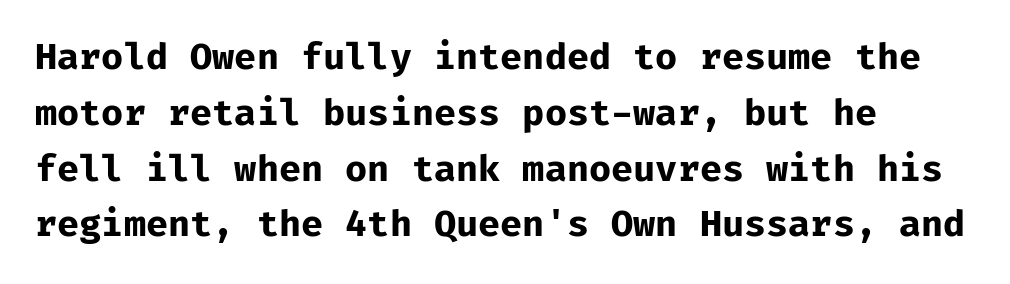
The image shows 36 px bold sans-serif type, upright; set left-aligned, normal line spacing (1.55x), normal letter spacing, not underlined; low stroke contrast and a medium x-height.
